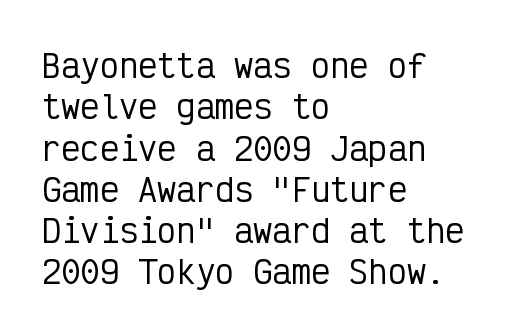
{"serif": "no", "italic": "no", "width": "condensed", "stroke_contrast": "low", "x_height": "medium", "monospaced": "yes", "underline": "no", "align": "left", "line_spacing": "normal", "line_spacing_ratio": 1.29, "letter_spacing": "normal", "letter_spacing_em": 0.0, "glyph_px": 32}
